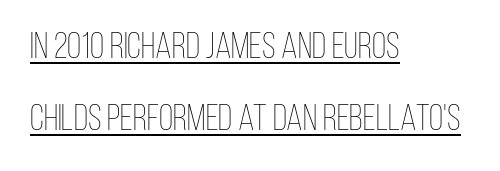
Between one letter and the next there's only the usual sliver of space. The paragraph has a hard left edge and a soft right edge. This sample carries an underscore along the baseline area. Designer's note — italics off, roman on.
